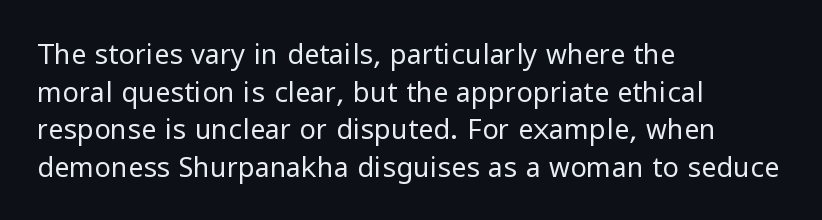
Q: Is the text bold? A: No.
Q: Is the text italic (slanted)? A: No, it is upright.
Q: Is the text underlined? A: No.
Q: How is the paragraph aligned? A: Left-aligned.
Q: Is the spacing between letters normal or unusually wide? A: Normal.
Q: Is the spacing between lines tight, normal or loose? A: Normal.
